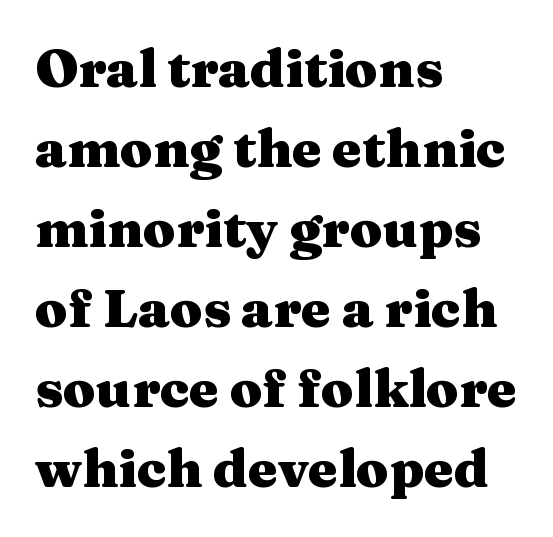
The image shows 53 px heavy, wide serif type, upright; set left-aligned, normal line spacing (1.51x), normal letter spacing, not underlined; medium stroke contrast and a medium x-height.
